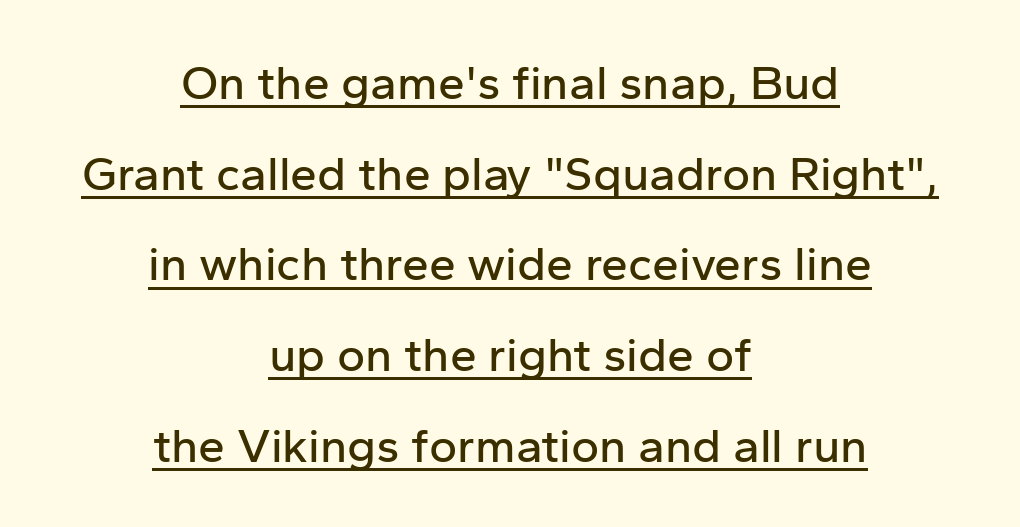
{"serif": "no", "italic": "no", "width": "normal", "stroke_contrast": "low", "x_height": "medium", "monospaced": "no", "underline": "yes", "align": "center", "line_spacing_ratio": 1.89, "letter_spacing": "normal", "letter_spacing_em": 0.0, "glyph_px": 48}
